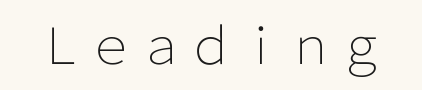
Q: Is the text bold? A: No.
Q: Is the text italic (slanted)? A: No, it is upright.
Q: Is the typeface a serif or a sans-serif typeface? A: Sans-serif.
Q: Is the text underlined? A: No.
Q: Is the spacing between letters normal or unusually wide? A: Normal.
Q: Width (condensed, normal, or wide)? A: Normal.
Q: Stroke contrast? A: Low.
Q: x-height? A: Medium.
Q: Monospaced? A: No.
